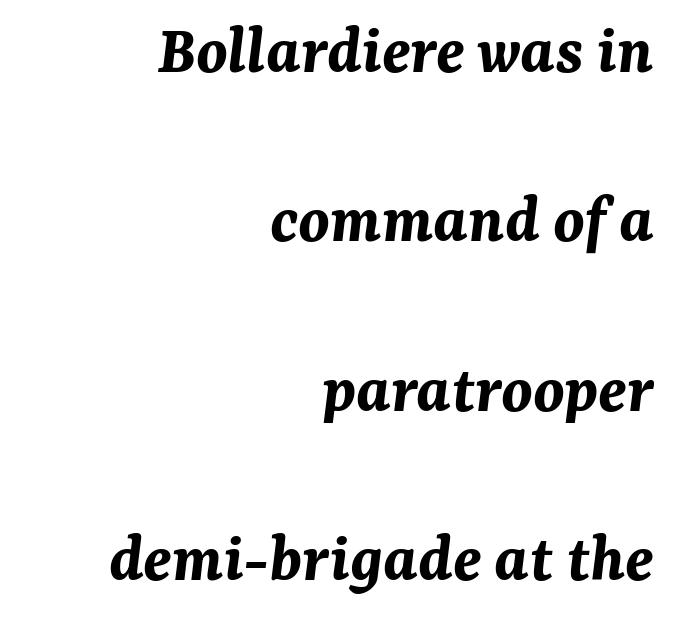
The image shows 70 px bold type, italic (leaning right); set right-aligned, loose line spacing (2.42x), normal letter spacing, not underlined; medium stroke contrast and a medium x-height.
